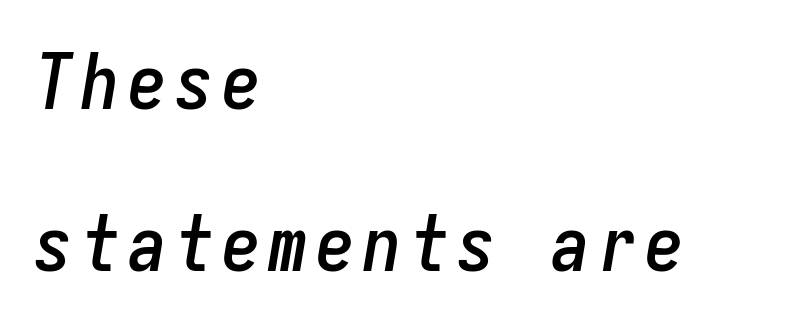
The image shows 77 px condensed type, italic (leaning right), monospaced; set left-aligned, loose line spacing (2.11x), not underlined; low stroke contrast and a medium x-height.
